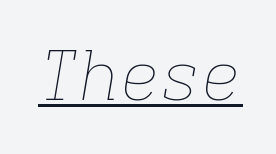
The image shows 68 px thin type, italic (leaning right), monospaced; set normal letter spacing, underlined; low stroke contrast and a medium x-height.
